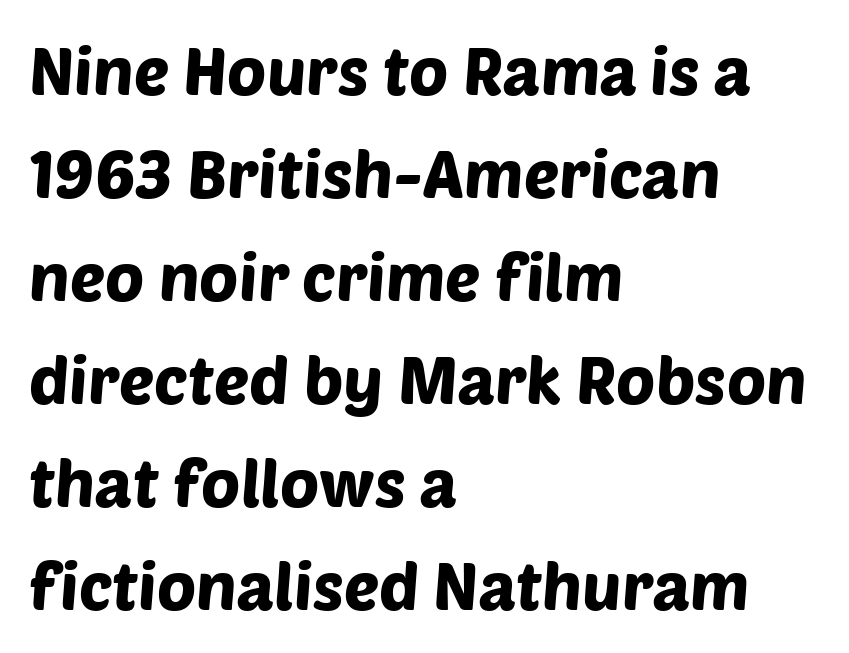
The horizontal fit of the characters is conventional and even. Do the characters align in a grid? No, the font is proportional. Only glyphs here, with clear space below each row. Successive baselines arrive at the customary interval.
